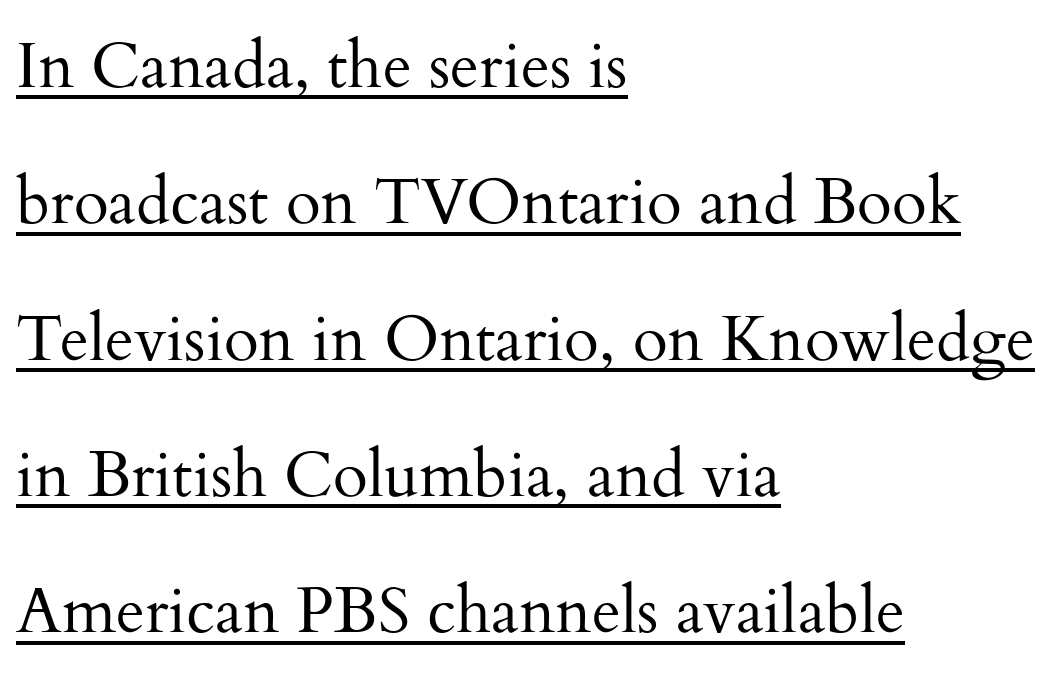
{"serif": "yes", "italic": "no", "bold": "no", "weight": "regular", "width": "normal", "stroke_contrast": "medium", "x_height": "small", "monospaced": "no", "underline": "yes", "align": "left", "line_spacing": "loose", "line_spacing_ratio": 2.13, "letter_spacing": "normal", "letter_spacing_em": 0.0, "glyph_px": 64}
